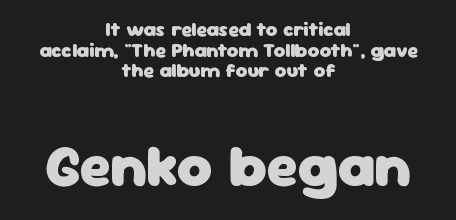
Are there feet on the stems? There aren't — it's a sans. Rule under the text: the space is simply empty. Character size in the trailing block exceeds that of the leading block. The horizontal fit of the characters is conventional and even. The type sits square on the baseline with zero lean. Teacher's note: observe the equal gaps on both sides — that is centered alignment.
